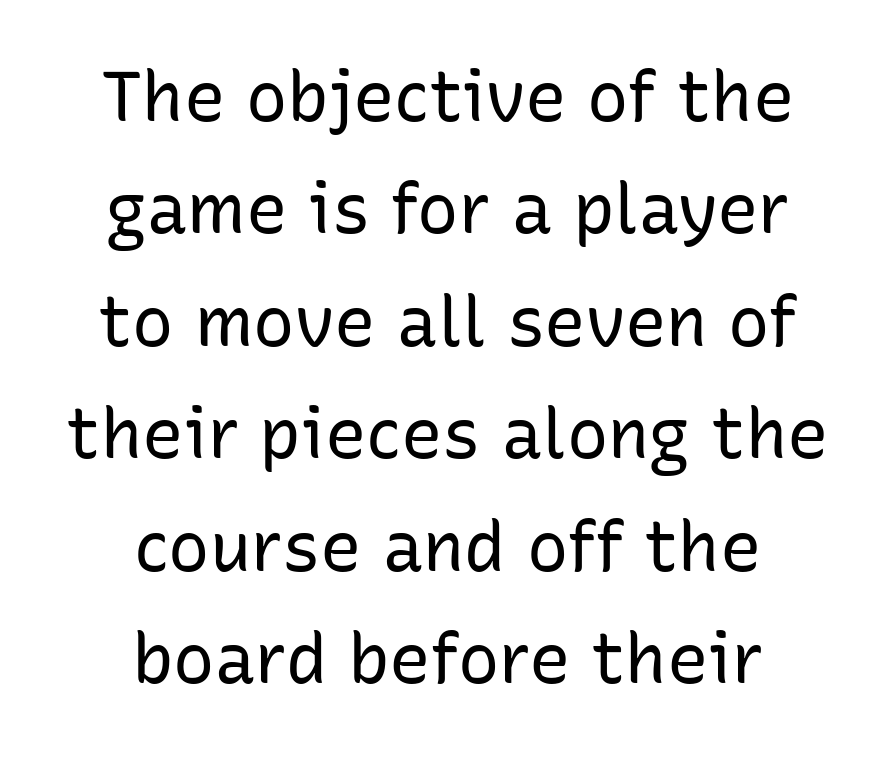
The image shows 69 px regular-weight sans-serif type, upright; set centered, normal line spacing (1.63x), normal letter spacing, not underlined; low stroke contrast and a medium x-height.
